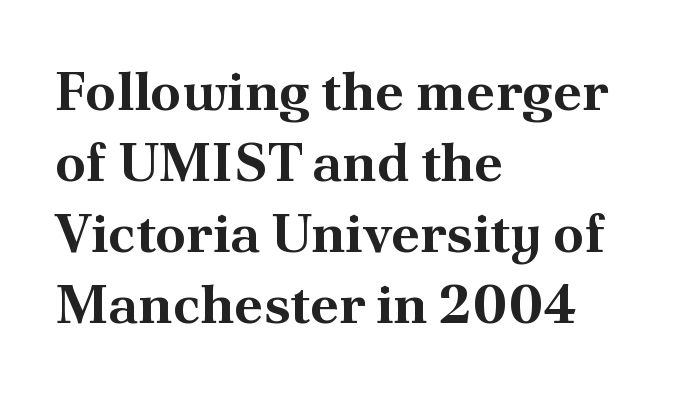
{"serif": "yes", "italic": "no", "bold": "yes", "weight": "bold", "width": "normal", "stroke_contrast": "medium", "x_height": "small", "monospaced": "no", "underline": "no", "align": "left", "line_spacing": "normal", "line_spacing_ratio": 1.29, "letter_spacing": "normal", "letter_spacing_em": 0.0, "glyph_px": 55}
